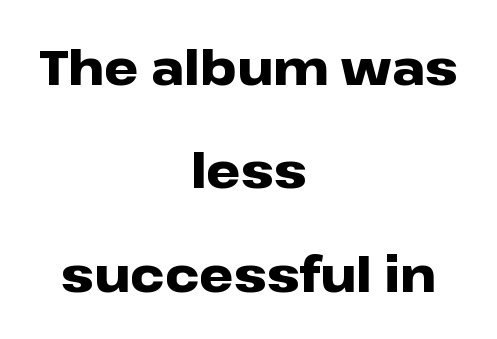
Q: Is the text bold? A: Yes.
Q: Is the text italic (slanted)? A: No, it is upright.
Q: Is the typeface a serif or a sans-serif typeface? A: Sans-serif.
Q: Is the text underlined? A: No.
Q: How is the paragraph aligned? A: Centered.
Q: Is the spacing between letters normal or unusually wide? A: Normal.
Q: Is the spacing between lines tight, normal or loose? A: Loose.
Q: Width (condensed, normal, or wide)? A: Wide.
Q: Stroke contrast? A: Low.
Q: x-height? A: Medium.
Q: Monospaced? A: No.
